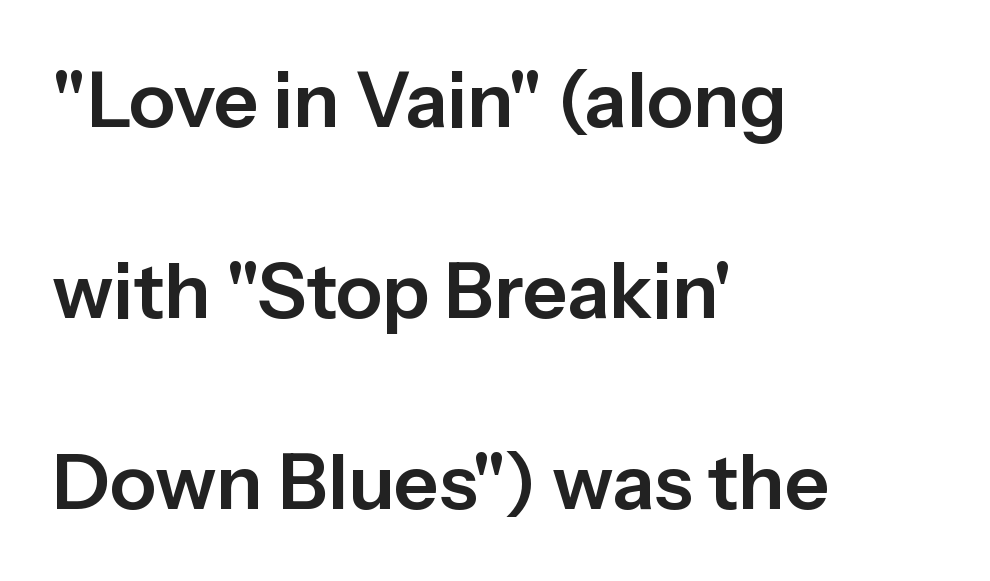
{"serif": "no", "italic": "no", "width": "normal", "stroke_contrast": "low", "x_height": "medium", "monospaced": "no", "underline": "no", "align": "left", "line_spacing": "loose", "line_spacing_ratio": 2.48, "letter_spacing": "normal", "letter_spacing_em": 0.0, "glyph_px": 77}
